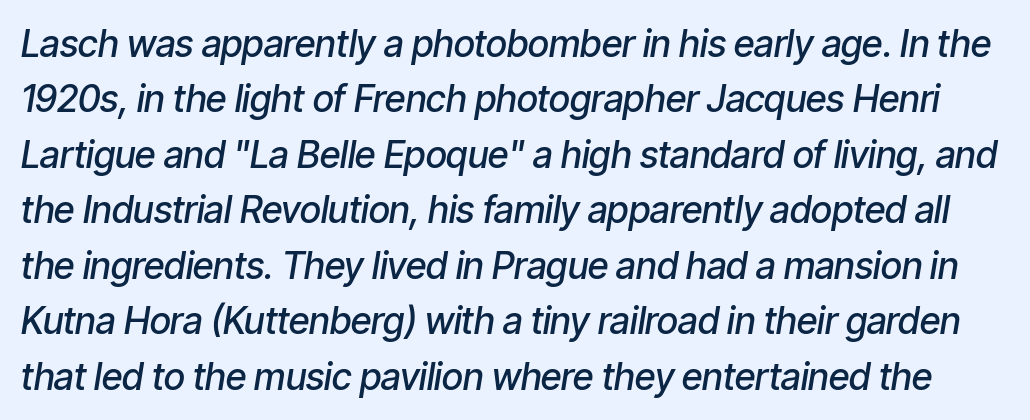
The image shows 37 px semibold, condensed type, italic (leaning right); set normal line spacing (1.5x), normal letter spacing, not underlined; low stroke contrast and a medium x-height.
